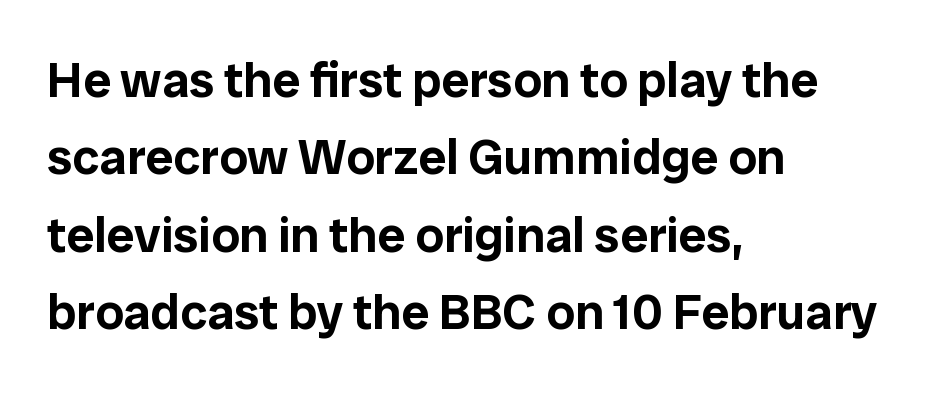
Q: Is the text italic (slanted)? A: No, it is upright.
Q: Is the typeface a serif or a sans-serif typeface? A: Sans-serif.
Q: Is the text underlined? A: No.
Q: How is the paragraph aligned? A: Left-aligned.
Q: Is the spacing between letters normal or unusually wide? A: Normal.
Q: Is the spacing between lines tight, normal or loose? A: Normal.
Q: Width (condensed, normal, or wide)? A: Normal.
Q: Stroke contrast? A: Low.
Q: x-height? A: Medium.
Q: Monospaced? A: No.
